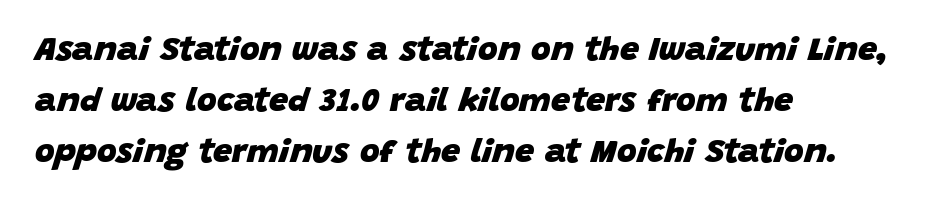
The space beneath each line is pristine and unruled. What stands out about the letter spacing? Nothing — it is the standard amount. Teacher's note: observe the even left margin — that is flush-left alignment. Quick note: interline space is typical. A dark, heavy texture on the line: the type is bold.
